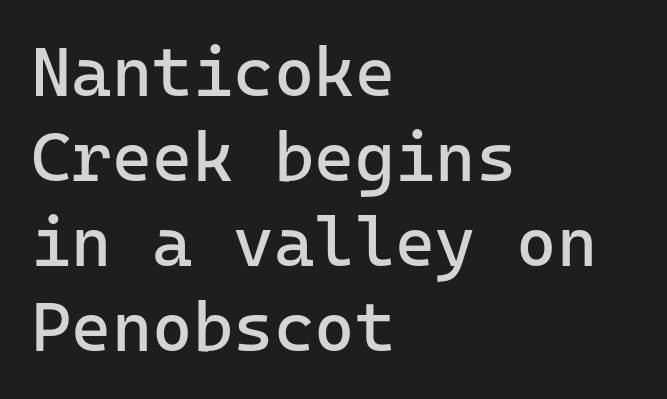
Q: Is the text bold? A: No.
Q: Is the text italic (slanted)? A: No, it is upright.
Q: Is the typeface a serif or a sans-serif typeface? A: Sans-serif.
Q: Is the text underlined? A: No.
Q: How is the paragraph aligned? A: Left-aligned.
Q: Is the spacing between letters normal or unusually wide? A: Normal.
Q: Width (condensed, normal, or wide)? A: Normal.
Q: Stroke contrast? A: Low.
Q: x-height? A: Medium.
